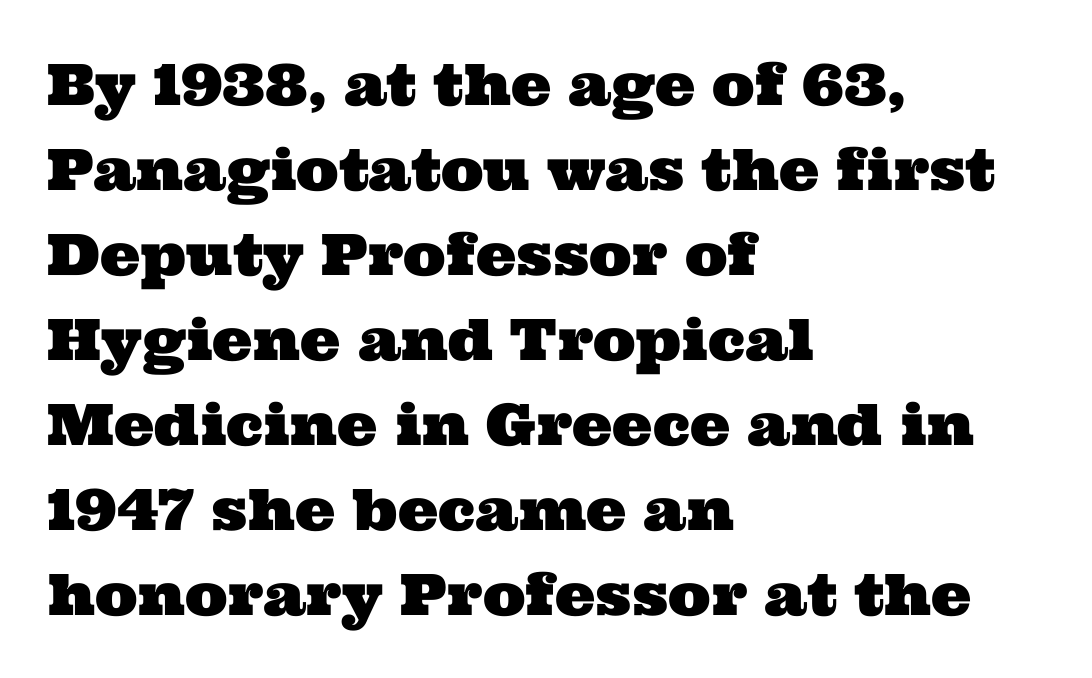
The letters advance in unequal steps, a hallmark of proportional type. Old-style or modern, the face here clearly has serifs. Does extra space separate the letters? No, they use regular spacing. These lines stack with their left ends in a neat column.
